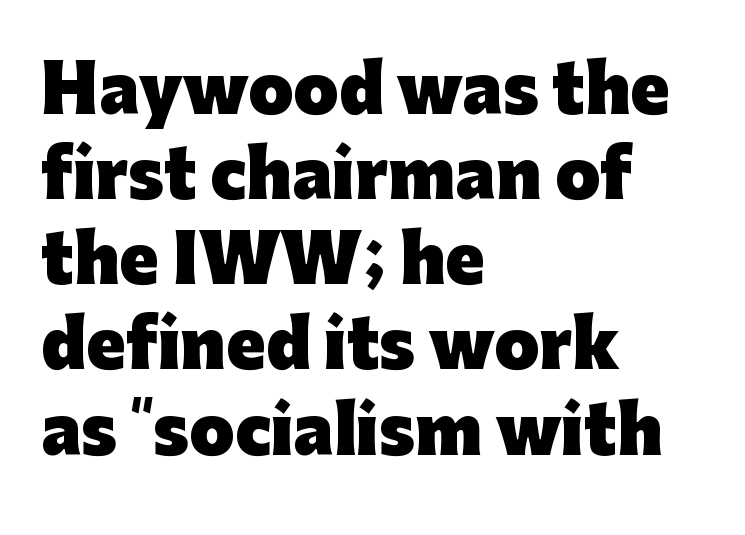
Q: Is the text bold? A: Yes.
Q: Is the text italic (slanted)? A: No, it is upright.
Q: Is the typeface a serif or a sans-serif typeface? A: Sans-serif.
Q: Is the text underlined? A: No.
Q: How is the paragraph aligned? A: Left-aligned.
Q: Is the spacing between letters normal or unusually wide? A: Normal.
Q: Is the spacing between lines tight, normal or loose? A: Normal.
Q: Width (condensed, normal, or wide)? A: Normal.
Q: Stroke contrast? A: Low.
Q: x-height? A: Medium.
Q: Monospaced? A: No.
